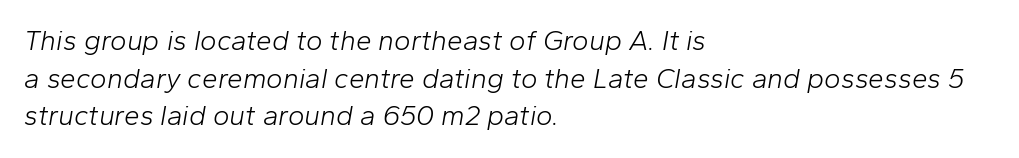
Q: Is the text bold? A: No.
Q: Is the text italic (slanted)? A: Yes, it leans right by about 10 degrees.
Q: Is the text underlined? A: No.
Q: How is the paragraph aligned? A: Left-aligned.
Q: Is the spacing between letters normal or unusually wide? A: Normal.
Q: Is the spacing between lines tight, normal or loose? A: Normal.
Q: Width (condensed, normal, or wide)? A: Normal.
Q: Stroke contrast? A: Low.
Q: x-height? A: Medium.
Q: Monospaced? A: No.
